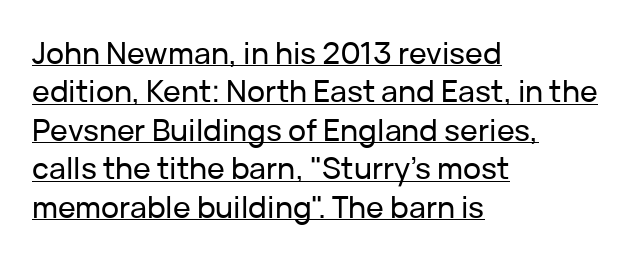
Q: Is the text italic (slanted)? A: No, it is upright.
Q: Is the typeface a serif or a sans-serif typeface? A: Sans-serif.
Q: Is the text underlined? A: Yes.
Q: How is the paragraph aligned? A: Left-aligned.
Q: Is the spacing between letters normal or unusually wide? A: Normal.
Q: Is the spacing between lines tight, normal or loose? A: Normal.
Q: Width (condensed, normal, or wide)? A: Normal.
Q: Stroke contrast? A: Low.
Q: x-height? A: Medium.
Q: Monospaced? A: No.
